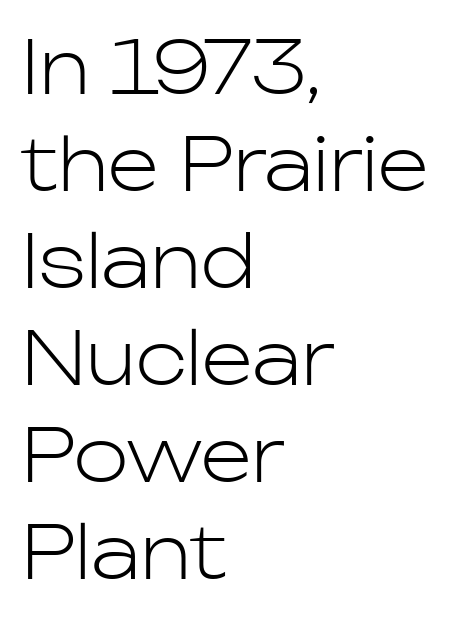
Lines of text with bare space underneath. Caption: face not bold, strokes unweighted. The ragged edge is on the right, which tells us the setting is flush left. This is the regular roman posture of the typeface. The passage shown stacks its lines at a standard gap.
